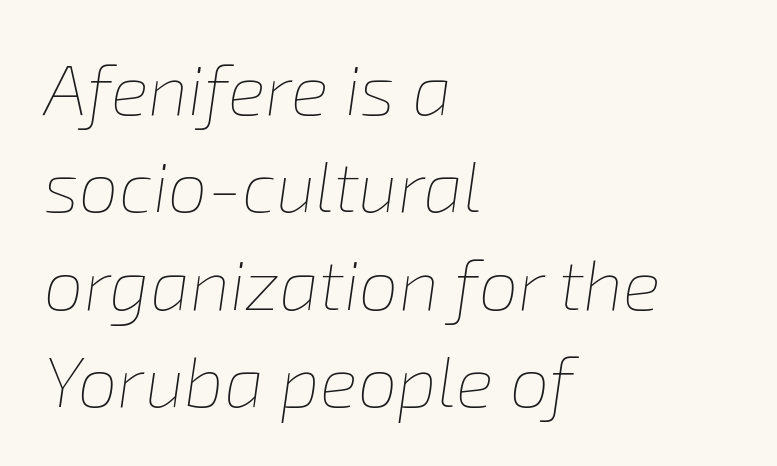
The image shows 71 px thin type, italic (leaning right); set left-aligned, normal line spacing (1.37x), normal letter spacing, not underlined; low stroke contrast and a medium x-height.
